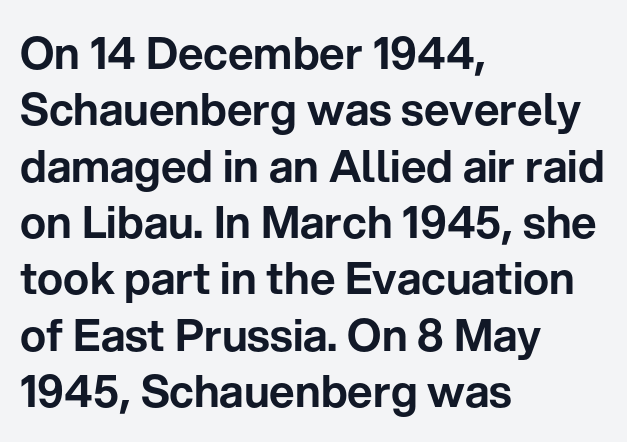
Descenders hang freely into open space. The designer left line spacing at the default. Looks like regular typesetting: each glyph gets only the width it needs. Typographically, this falls in the sans-serif category. If you drew a line through each stem, it would be perfectly vertical. The setting favours the left margin, as ordinary paragraphs usually do.
